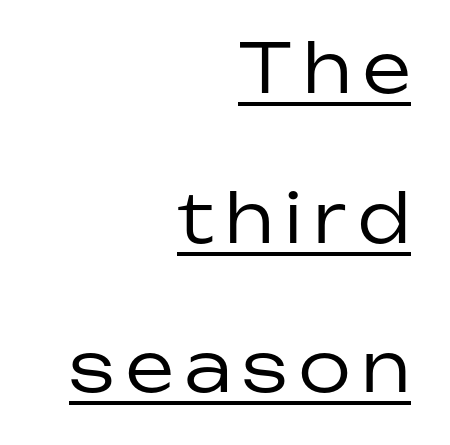
Q: Is the text bold? A: No.
Q: Is the text italic (slanted)? A: No, it is upright.
Q: Is the typeface a serif or a sans-serif typeface? A: Sans-serif.
Q: Is the text underlined? A: Yes.
Q: How is the paragraph aligned? A: Right-aligned.
Q: Is the spacing between lines tight, normal or loose? A: Loose.
Q: Width (condensed, normal, or wide)? A: Normal.
Q: Stroke contrast? A: Low.
Q: x-height? A: Medium.
Q: Monospaced? A: No.
